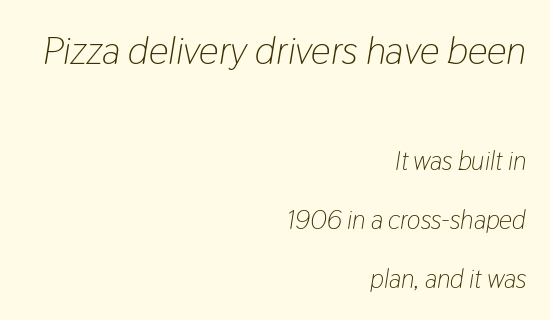
Q: Is the text bold? A: No.
Q: Is the text italic (slanted)? A: Yes, it leans right by about 9 degrees.
Q: Is the text underlined? A: No.
Q: How is the paragraph aligned? A: Right-aligned.
Q: Is the spacing between letters normal or unusually wide? A: Normal.
Q: Is the spacing between lines tight, normal or loose? A: Loose.
Q: Which block of text is set in a larger size, the first (top) or the second (bottom)? A: The first (top) one.
Q: Width (condensed, normal, or wide)? A: Condensed.
Q: Stroke contrast? A: Low.
Q: x-height? A: Medium.
Q: Monospaced? A: No.
